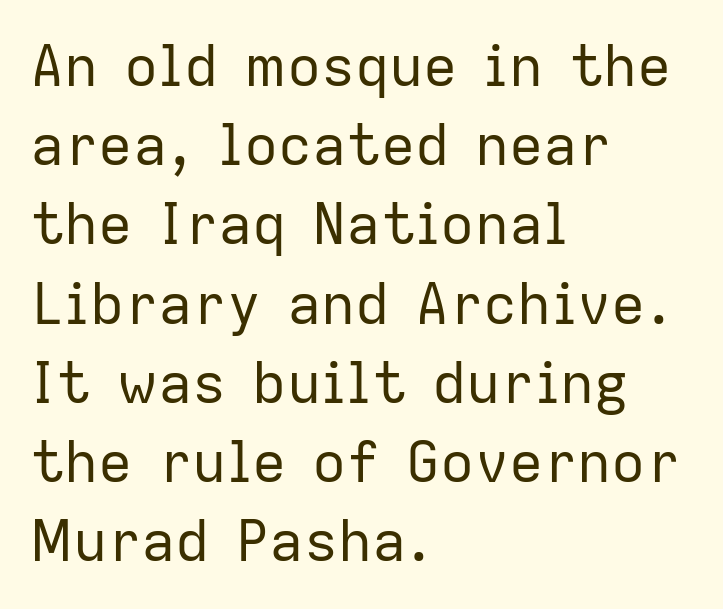
A classic flush-left, rag-right setting is used for this passage. Reading down the column, the eye jumps a familiar distance to each next line. Posture: straight, roman, zero tilt. Summary of weight: not heavy and not bold. These lines are rendered in a variable-pitch font. The strip under each line holds only bare page.
